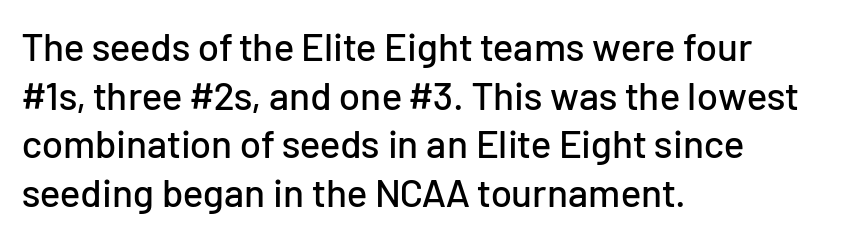
The image shows 39 px sans-serif type, upright; set left-aligned, normal line spacing (1.25x), normal letter spacing, not underlined; low stroke contrast and a medium x-height.
